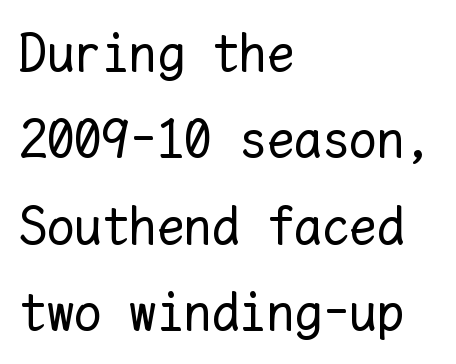
Q: Is the text bold? A: No.
Q: Is the text italic (slanted)? A: No, it is upright.
Q: Is the text underlined? A: No.
Q: How is the paragraph aligned? A: Left-aligned.
Q: Is the spacing between letters normal or unusually wide? A: Normal.
Q: Is the spacing between lines tight, normal or loose? A: Normal.
Q: Width (condensed, normal, or wide)? A: Normal.
Q: Stroke contrast? A: Low.
Q: x-height? A: Medium.
Q: Monospaced? A: Yes.
